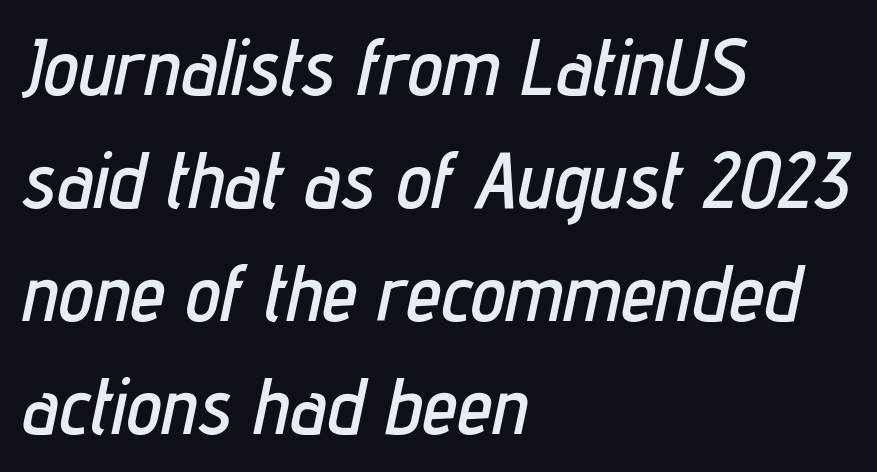
The horizontal fit of the characters is conventional and even. Think of a printed novel: that variable character pitch is what you see here. The specimen reads as italic at a glance. Each line starts at the same left margin while the right side varies. Anything drawn beneath the words? Only blank space. Quick note: interline space is typical.
